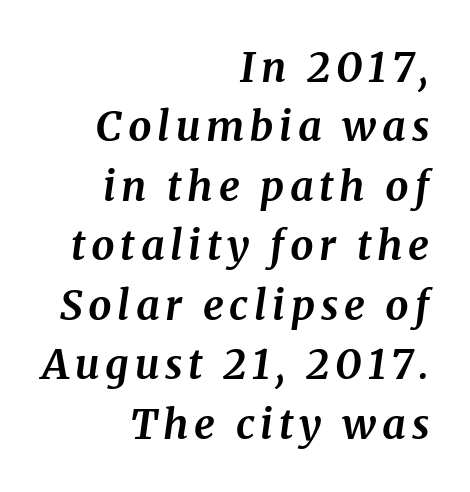
{"serif": "yes", "italic": "yes", "lean": "right", "slant_degrees": 8, "bold": "yes", "weight": "bold", "width": "normal", "stroke_contrast": "medium", "x_height": "medium", "monospaced": "no", "underline": "no", "align": "right", "line_spacing": "normal", "line_spacing_ratio": 1.45, "glyph_px": 41}
